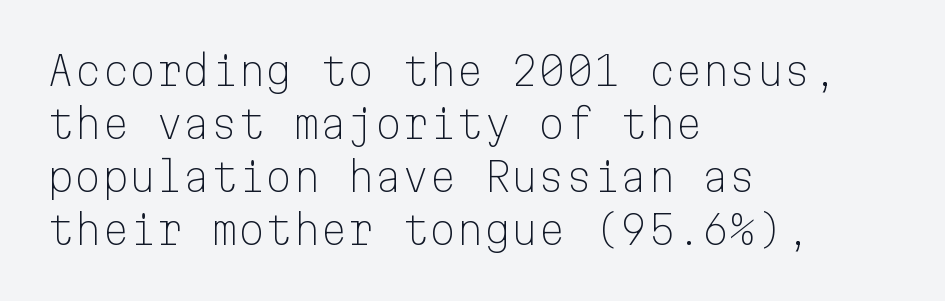
The image shows 39 px light sans-serif type, upright, monospaced; set left-aligned, normal line spacing (1.36x), normal letter spacing, not underlined; low stroke contrast and a medium x-height.
